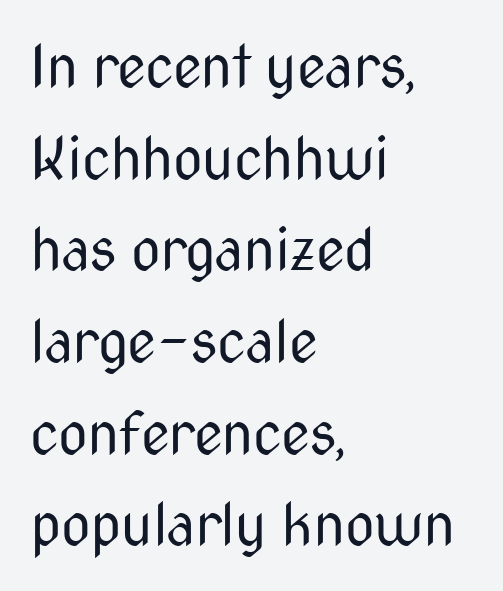
The image shows 58 px regular-weight, condensed sans-serif type, upright; set left-aligned, normal line spacing (1.58x), normal letter spacing, not underlined; medium stroke contrast and a medium x-height.
